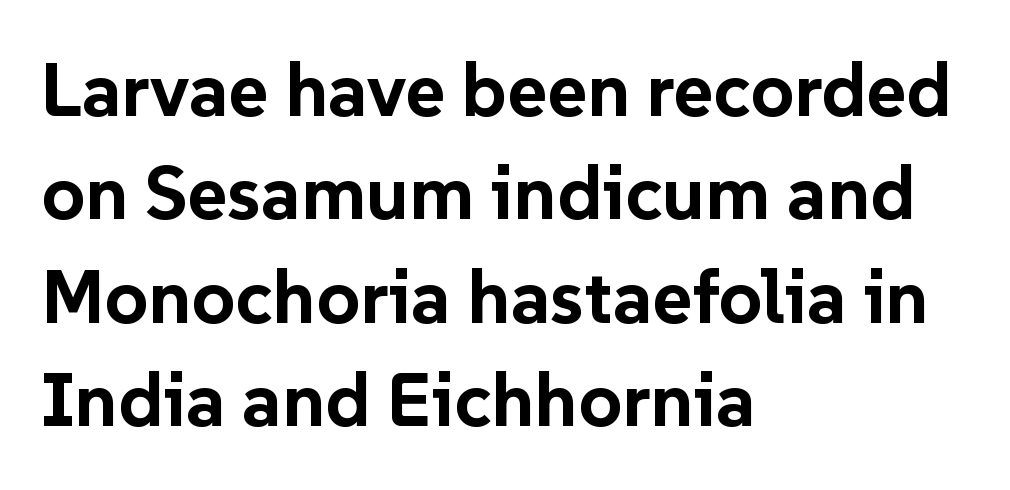
The image shows 76 px bold sans-serif type, upright; set left-aligned, normal line spacing (1.36x), normal letter spacing, not underlined; low stroke contrast and a medium x-height.
